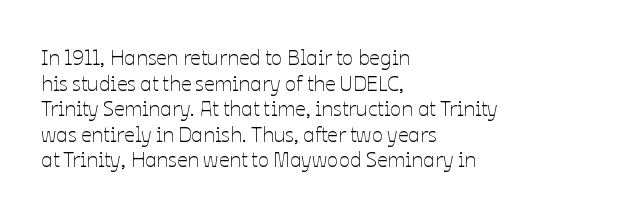
The image shows 21 px text type, upright; set left-aligned, line spacing 1.22x, normal letter spacing, not underlined.
